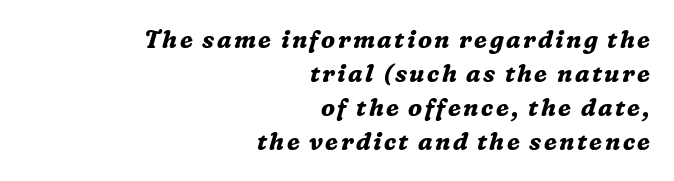
The image shows 24 px bold type, italic (leaning right); set right-aligned, normal line spacing (1.41x), not underlined.
